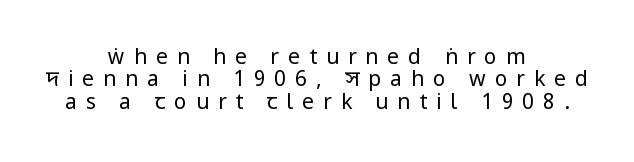
Q: Is the text bold? A: No.
Q: Is the text italic (slanted)? A: No, it is upright.
Q: Is the text underlined? A: No.
Q: How is the paragraph aligned? A: Centered.
Q: Is the spacing between letters normal or unusually wide? A: Unusually wide.
Q: Is the spacing between lines tight, normal or loose? A: Tight.
